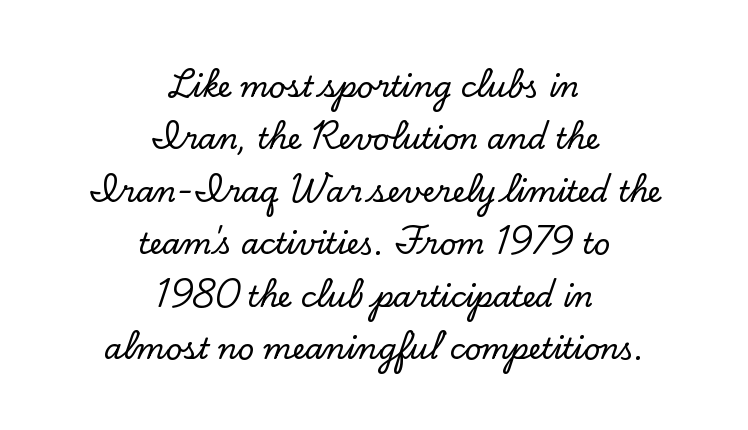
{"serif": "yes", "width": "normal", "stroke_contrast": "low", "x_height": "small", "monospaced": "no", "underline": "no", "align": "center", "line_spacing_ratio": 1.81, "letter_spacing": "normal", "letter_spacing_em": 0.0, "glyph_px": 29}
